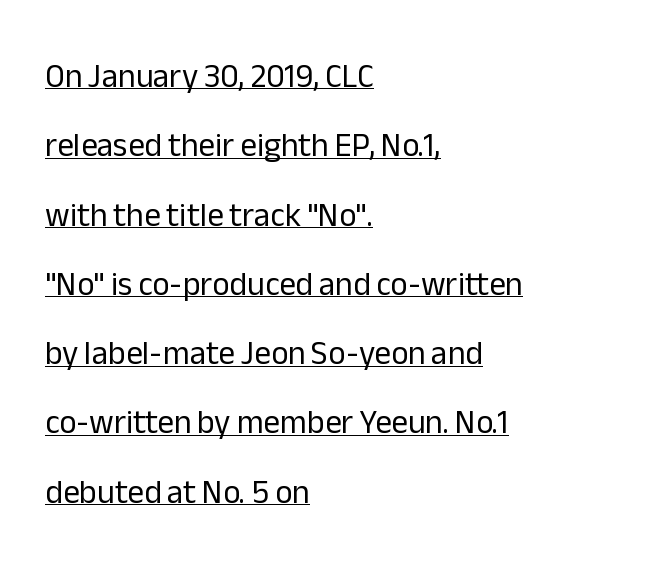
The image shows 33 px regular-weight sans-serif type, upright; set left-aligned, loose line spacing (2.1x), normal letter spacing, underlined; low stroke contrast and a medium x-height.
